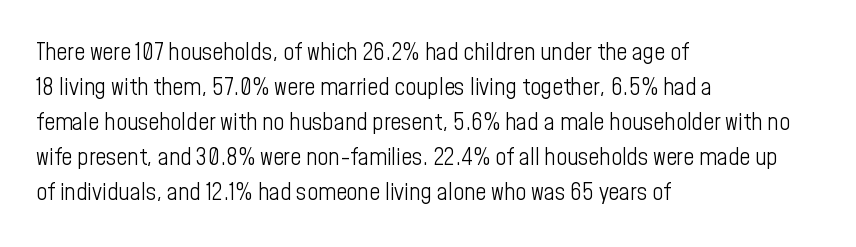
The image shows 24 px text type, upright; set left-aligned, normal line spacing (1.46x), normal letter spacing, not underlined.
